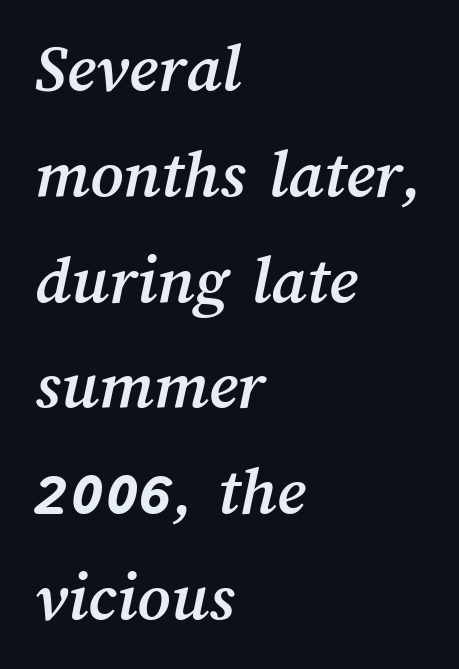
Q: Is the text underlined? A: No.
Q: How is the paragraph aligned? A: Left-aligned.
Q: Is the spacing between letters normal or unusually wide? A: Normal.
Q: Is the spacing between lines tight, normal or loose? A: Normal.
Q: Width (condensed, normal, or wide)? A: Normal.
Q: Stroke contrast? A: Medium.
Q: x-height? A: Medium.
Q: Monospaced? A: No.
